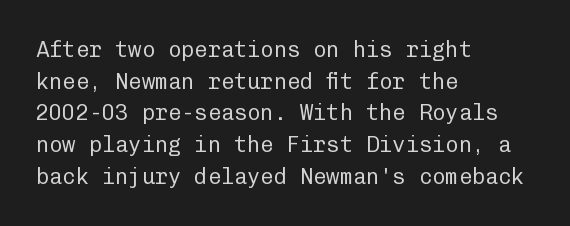
{"italic": "no", "bold": "no", "underline": "no", "align": "left", "line_spacing": "normal", "line_spacing_ratio": 1.44, "letter_spacing": "normal", "letter_spacing_em": 0.0, "glyph_px": 22}
